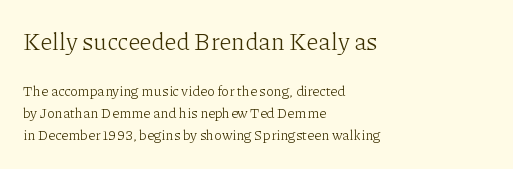
Q: Is the text bold? A: No.
Q: Is the text italic (slanted)? A: No, it is upright.
Q: Is the text underlined? A: No.
Q: How is the paragraph aligned? A: Left-aligned.
Q: Is the spacing between letters normal or unusually wide? A: Normal.
Q: Is the spacing between lines tight, normal or loose? A: Normal.
Q: Which block of text is set in a larger size, the first (top) or the second (bottom)? A: The first (top) one.
